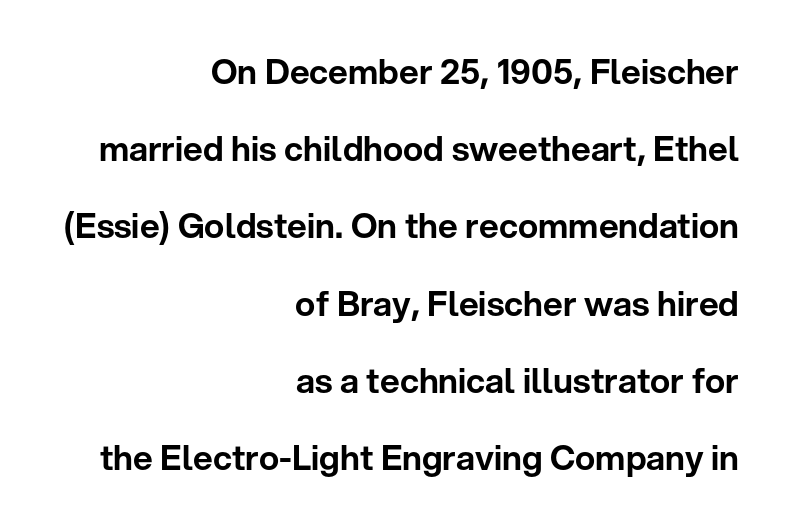
{"serif": "no", "italic": "no", "width": "normal", "stroke_contrast": "low", "x_height": "medium", "monospaced": "no", "underline": "no", "align": "right", "line_spacing": "loose", "line_spacing_ratio": 2.27, "letter_spacing": "normal", "letter_spacing_em": 0.0, "glyph_px": 34}
